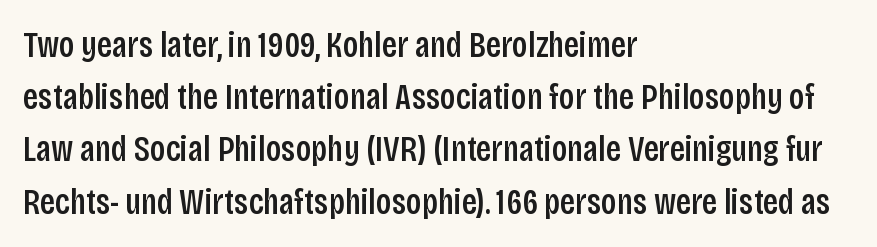
Any mark beneath the type? The region is blank. Ascenders rise straight up at ninety degrees. Each letter keeps its own natural width here, so spacing adapts to shape. Nothing sits at the stroke ends, so this counts as sans-serif. Honestly, the row spacing looks completely unremarkable.
